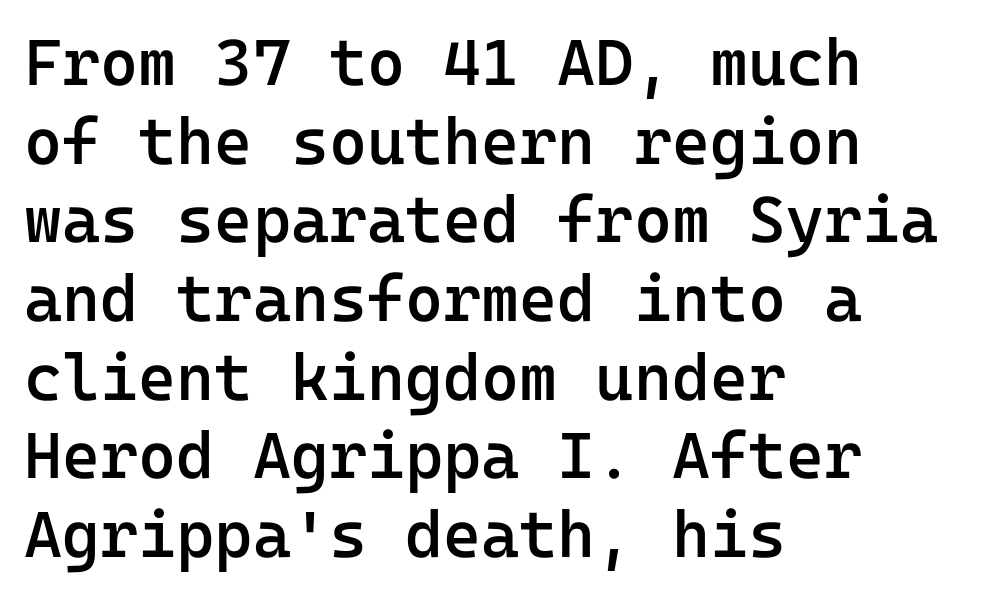
{"serif": "no", "italic": "no", "bold": "semi", "weight": "semibold", "width": "normal", "stroke_contrast": "low", "x_height": "medium", "monospaced": "yes", "underline": "no", "align": "left", "line_spacing_ratio": 1.21, "letter_spacing": "normal", "letter_spacing_em": 0.0, "glyph_px": 65}
